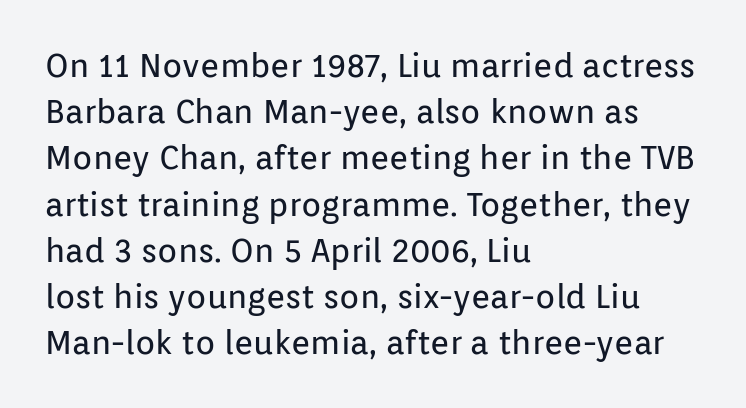
Q: Is the text bold? A: No.
Q: Is the text italic (slanted)? A: No, it is upright.
Q: Is the typeface a serif or a sans-serif typeface? A: Sans-serif.
Q: Is the text underlined? A: No.
Q: How is the paragraph aligned? A: Left-aligned.
Q: Is the spacing between letters normal or unusually wide? A: Normal.
Q: Is the spacing between lines tight, normal or loose? A: Normal.
Q: Width (condensed, normal, or wide)? A: Normal.
Q: Stroke contrast? A: Low.
Q: x-height? A: Medium.
Q: Monospaced? A: No.
